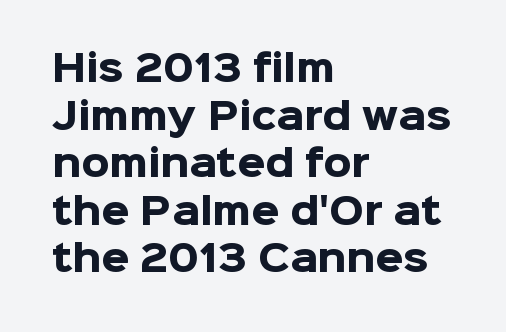
The image shows 36 px heavy sans-serif type, upright; set left-aligned, normal line spacing (1.32x), normal letter spacing, not underlined; low stroke contrast and a medium x-height.
